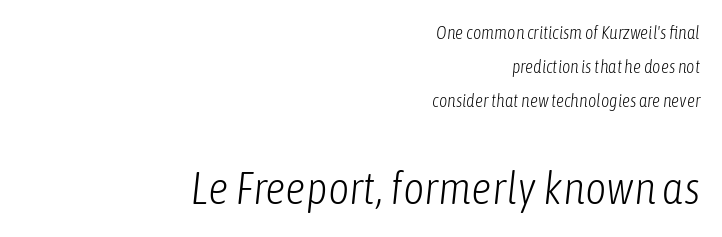
Any mark beneath the type? The region is blank. The passage is arranged like a letterhead date or caption credit — flush right. Summary of weight: not heavy and not bold. Style check: oblique.
